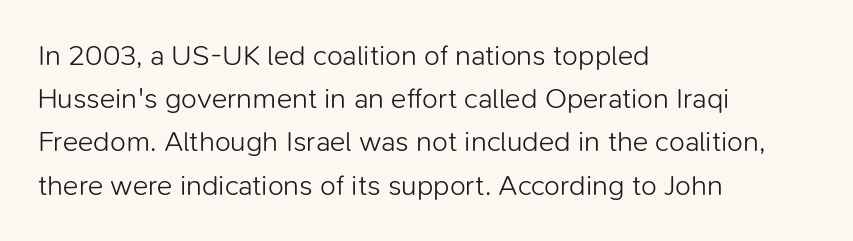
Counters stay open thanks to moderate or lighter strokes. The text block is weighted toward the left margin, trailing off unevenly rightward. In terms of letterform style, serifs are entirely absent. A typesetter would call this proportional, since set widths differ per character. Italic: no, the glyphs are upright roman.
